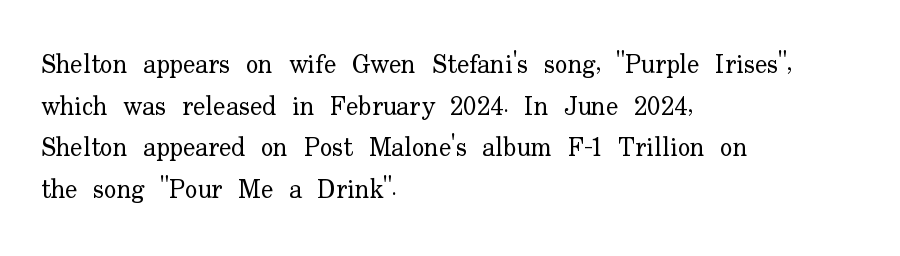
Rule under the text: the space is simply empty. One-word summary of the alignment: left. Stroke thickness stays within the range of a standard reading face or lighter. Rows of type keep a routine distance in the vertical direction. Ascenders rise straight up at ninety degrees. The tracking reads as untouched default to a designer's eye.
